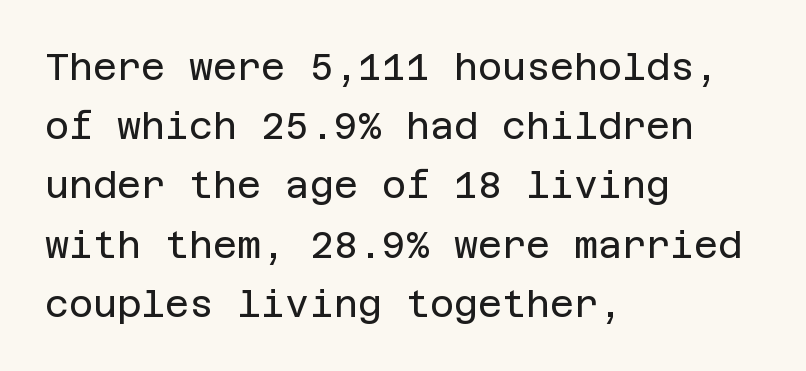
{"serif": "no", "italic": "no", "bold": "no", "weight": "regular", "width": "normal", "stroke_contrast": "low", "x_height": "large", "underline": "no", "align": "left", "line_spacing": "normal", "line_spacing_ratio": 1.6, "letter_spacing": "normal", "letter_spacing_em": 0.0, "glyph_px": 37}
